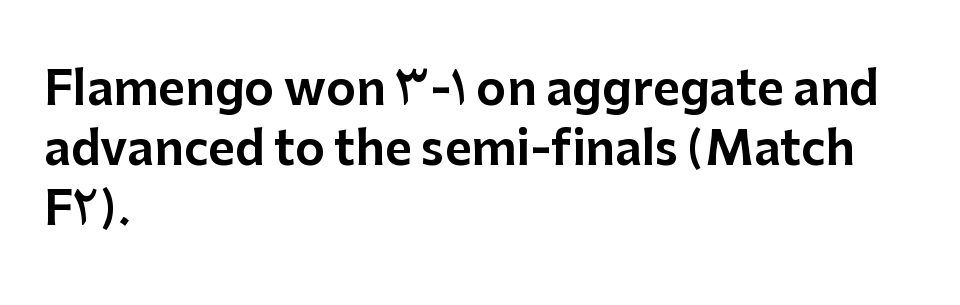
The image shows 46 px sans-serif type, upright; set left-aligned, normal line spacing (1.3x), normal letter spacing, not underlined; low stroke contrast and a medium x-height.
